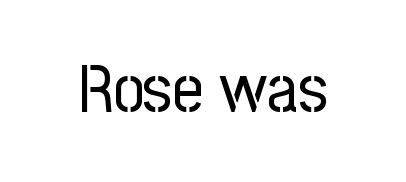
The image shows 67 px regular-weight, condensed sans-serif type, upright; set normal letter spacing, not underlined; low stroke contrast and a medium x-height.
